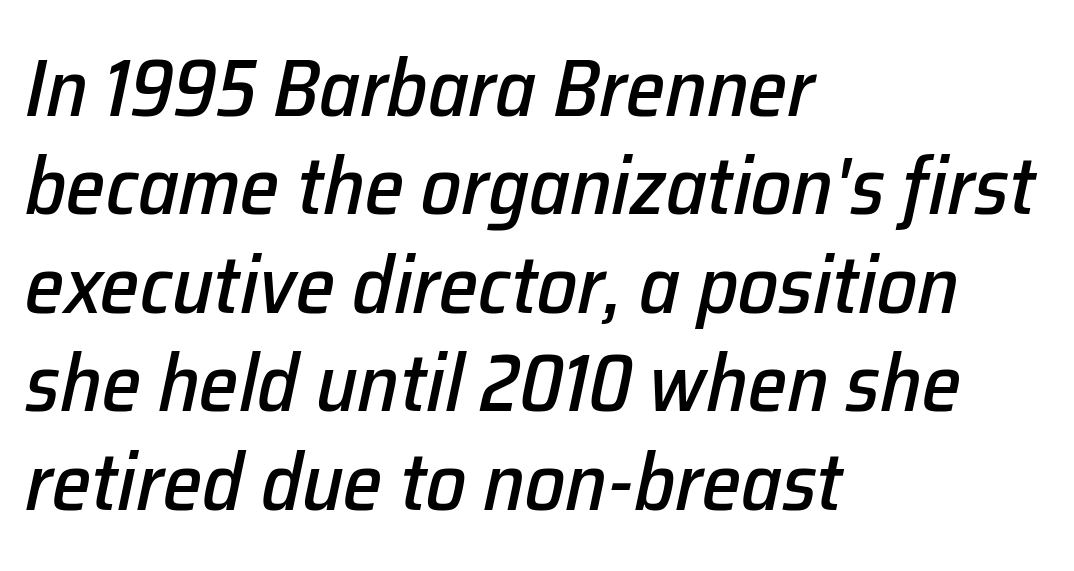
{"italic": "yes", "lean": "right", "slant_degrees": 12, "width": "normal", "stroke_contrast": "low", "x_height": "medium", "monospaced": "no", "underline": "no", "align": "left", "line_spacing_ratio": 1.23, "letter_spacing": "normal", "letter_spacing_em": 0.0, "glyph_px": 80}
